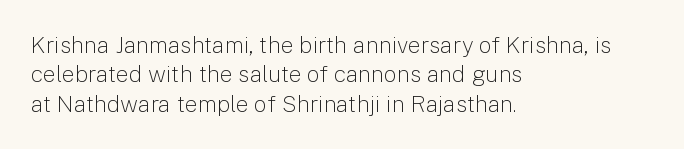
The image shows 23 px text type, upright; set left-aligned, normal line spacing (1.28x), normal letter spacing, not underlined.
